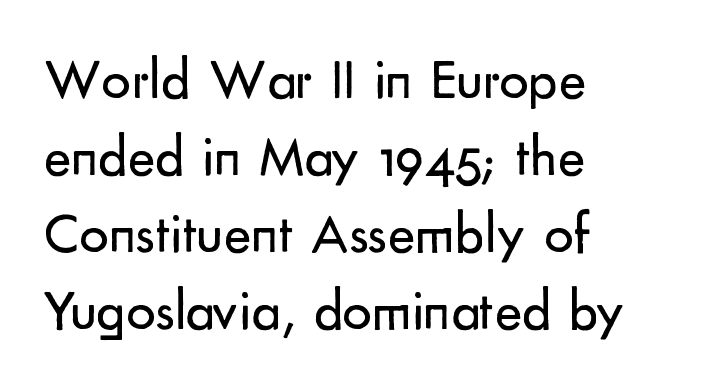
{"serif": "no", "italic": "no", "bold": "no", "weight": "regular", "width": "normal", "stroke_contrast": "low", "x_height": "small", "monospaced": "no", "underline": "no", "align": "left", "line_spacing": "normal", "line_spacing_ratio": 1.33, "letter_spacing": "normal", "letter_spacing_em": 0.0, "glyph_px": 58}
